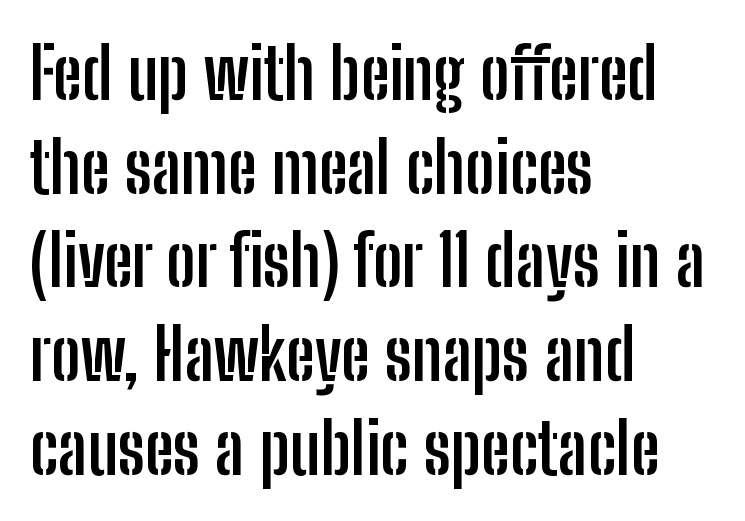
{"serif": "no", "italic": "no", "bold": "yes", "weight": "semibold", "width": "condensed", "stroke_contrast": "low", "x_height": "medium", "monospaced": "no", "underline": "no", "align": "left", "line_spacing": "normal", "line_spacing_ratio": 1.32, "letter_spacing": "normal", "letter_spacing_em": 0.0, "glyph_px": 71}
